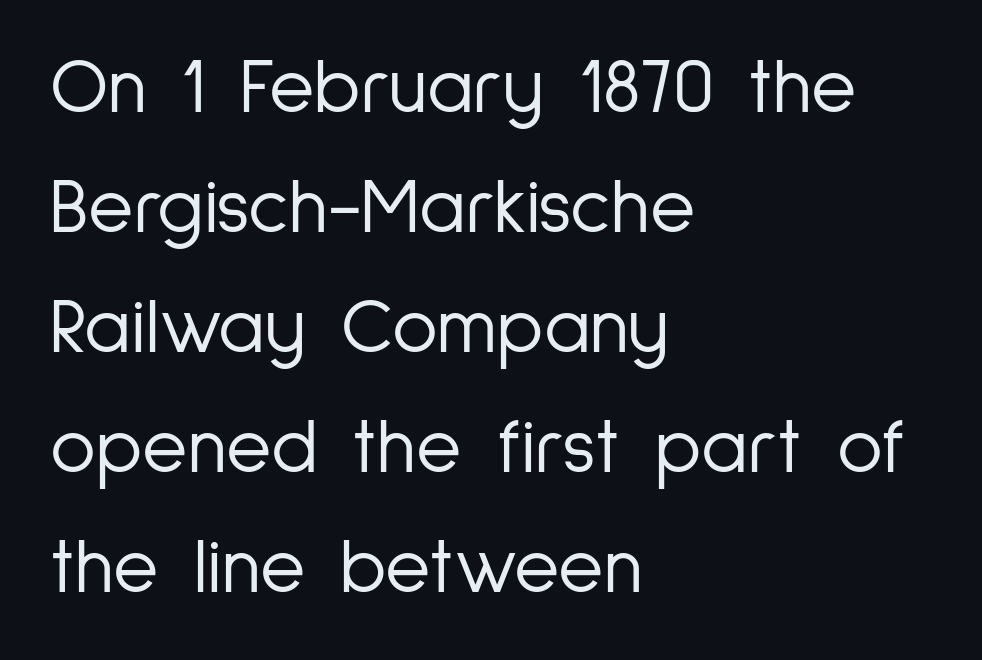
The image shows 78 px light, condensed sans-serif type, upright; set left-aligned, normal line spacing (1.54x), normal letter spacing, not underlined; low stroke contrast and a medium x-height.
